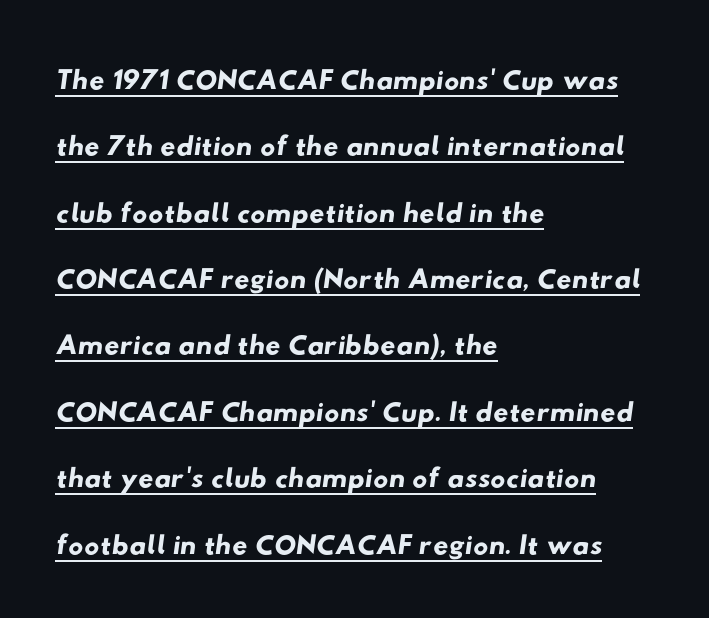
{"serif": "no", "width": "wide", "stroke_contrast": "low", "x_height": "small", "monospaced": "no", "underline": "yes", "align": "left", "line_spacing": "normal", "line_spacing_ratio": 1.58, "letter_spacing": "normal", "letter_spacing_em": 0.0, "glyph_px": 42}
